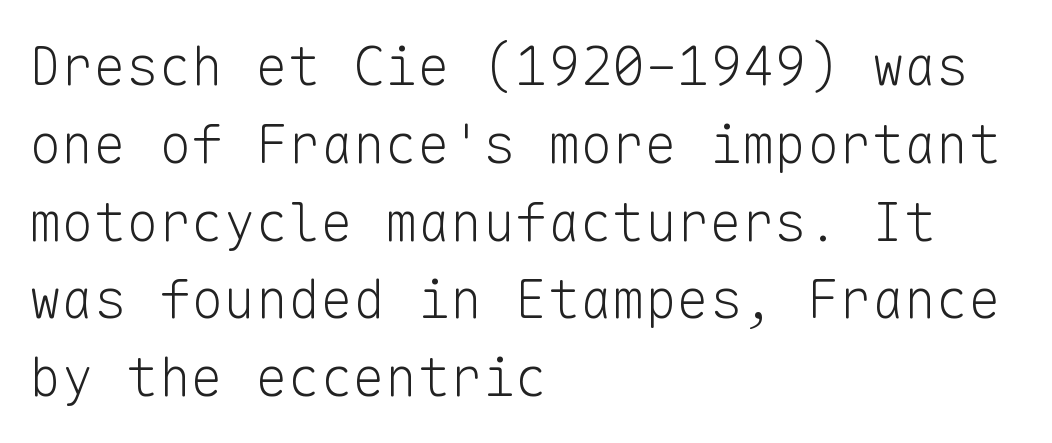
Q: Is the text bold? A: No.
Q: Is the text italic (slanted)? A: No, it is upright.
Q: Is the typeface a serif or a sans-serif typeface? A: Sans-serif.
Q: Is the text underlined? A: No.
Q: How is the paragraph aligned? A: Left-aligned.
Q: Is the spacing between letters normal or unusually wide? A: Normal.
Q: Is the spacing between lines tight, normal or loose? A: Normal.
Q: Width (condensed, normal, or wide)? A: Normal.
Q: Stroke contrast? A: Low.
Q: x-height? A: Medium.
Q: Monospaced? A: Yes.
